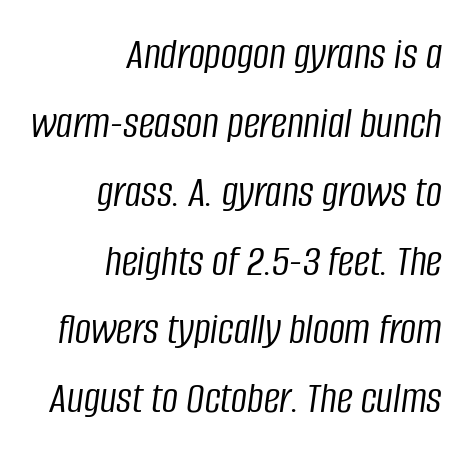
Horizontal bands of white between lines are of average thickness. Each letter keeps its own natural width here, so spacing adapts to shape. Check the space under the baseline: it is left empty. The passage shown is not bold in any degree.
